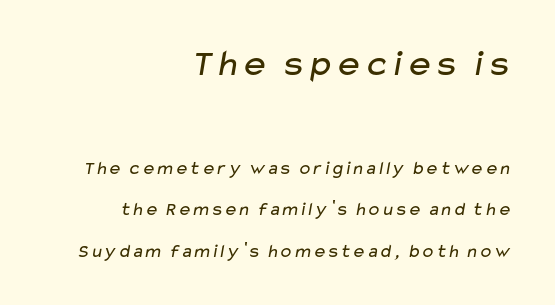
{"serif": "no", "bold": "no", "weight": "regular", "width": "wide", "stroke_contrast": "low", "x_height": "medium", "monospaced": "no", "underline": "no", "align": "right", "line_spacing": "loose", "line_spacing_ratio": 2.19, "letter_spacing": "normal", "letter_spacing_em": 0.0, "larger_block": "first", "size_ratio": 2.0, "glyph_px": 38}
